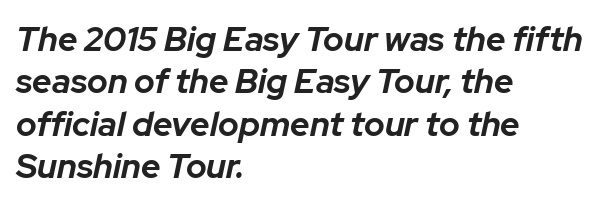
The image shows 34 px bold type, italic (leaning right); set left-aligned, normal line spacing (1.25x), normal letter spacing, not underlined; low stroke contrast and a medium x-height.
